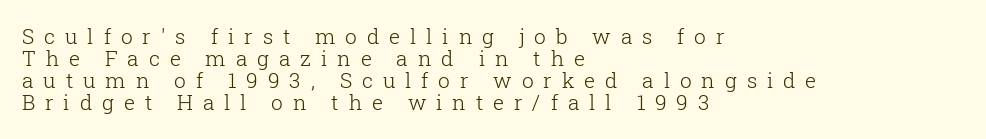
Ordinary non-slanted type is in use. Glyph-to-glyph distance is far greater than everyday printed text. Vertical stems look standard width or narrower in stroke. In terms of leading, this rendering errs on the cramped side.
